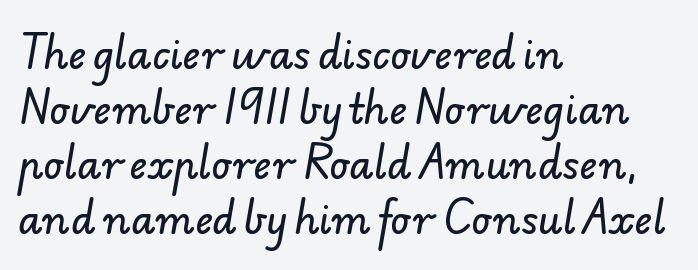
Q: Is the typeface a serif or a sans-serif typeface? A: Sans-serif.
Q: Is the text underlined? A: No.
Q: How is the paragraph aligned? A: Left-aligned.
Q: Is the spacing between letters normal or unusually wide? A: Normal.
Q: Is the spacing between lines tight, normal or loose? A: Normal.
Q: Width (condensed, normal, or wide)? A: Normal.
Q: Stroke contrast? A: Low.
Q: x-height? A: Small.
Q: Monospaced? A: No.
